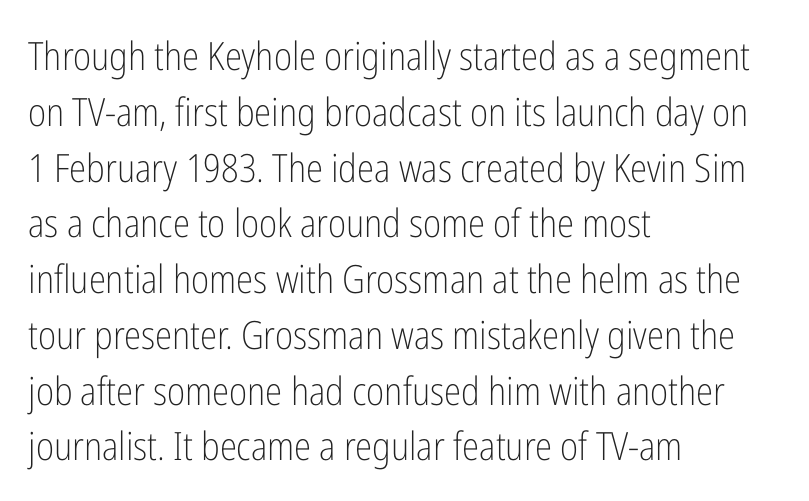
Spacing verdict: proportional, widths tailored to each character. Unlike italic type, these characters show no tilt at all. Leading: standard. Does the copy run flush right? No — it runs flush left.
